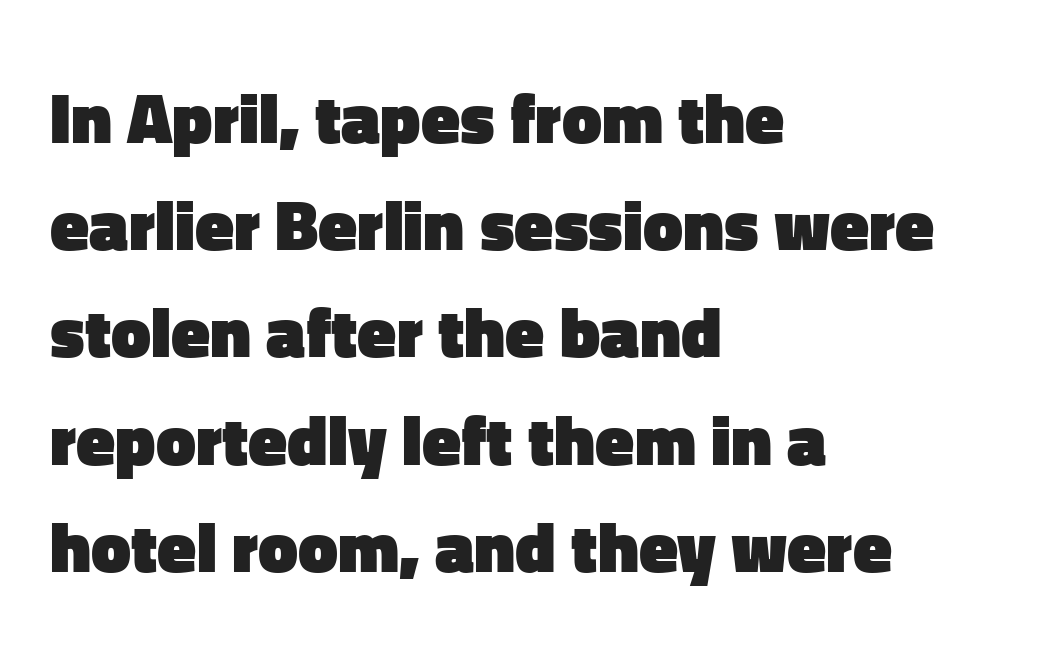
{"serif": "no", "italic": "no", "bold": "yes", "weight": "heavy", "width": "normal", "stroke_contrast": "low", "x_height": "medium", "monospaced": "no", "underline": "no", "align": "left", "line_spacing": "normal", "line_spacing_ratio": 1.51, "letter_spacing": "normal", "letter_spacing_em": 0.0, "glyph_px": 71}
